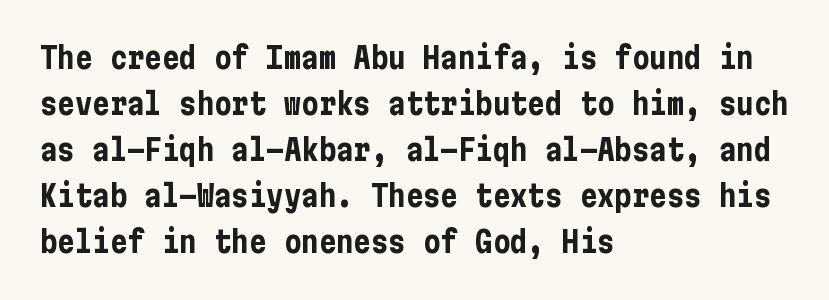
The typesetting leans heavy: a genuine bold. Tracking here is standard; glyphs follow each other at the usual distance. Upright lettering throughout. The paragraph has a hard left edge and a soft right edge. Just letters on the line, the space beneath them empty. The space between consecutive lines is moderate.
